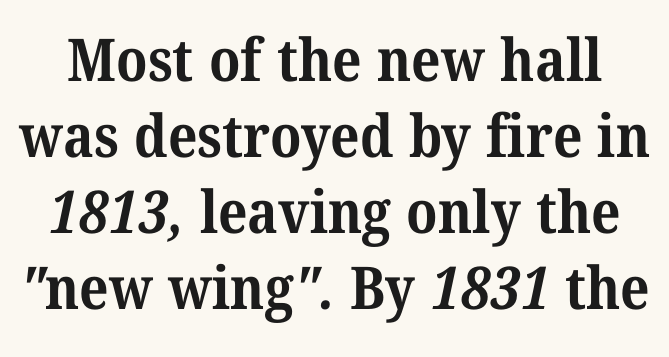
The image shows 59 px bold serif type; set normal line spacing (1.29x), normal letter spacing, not underlined; medium stroke contrast and a medium x-height.
